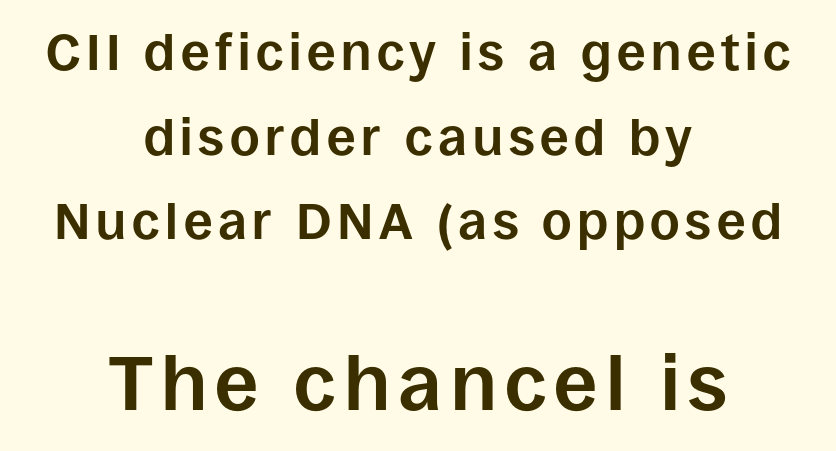
{"serif": "no", "italic": "no", "bold": "yes", "weight": "bold", "width": "normal", "stroke_contrast": "low", "x_height": "large", "monospaced": "no", "underline": "no", "align": "center", "line_spacing": "normal", "line_spacing_ratio": 1.66, "larger_block": "second", "size_ratio": 1.51, "glyph_px": 77}
